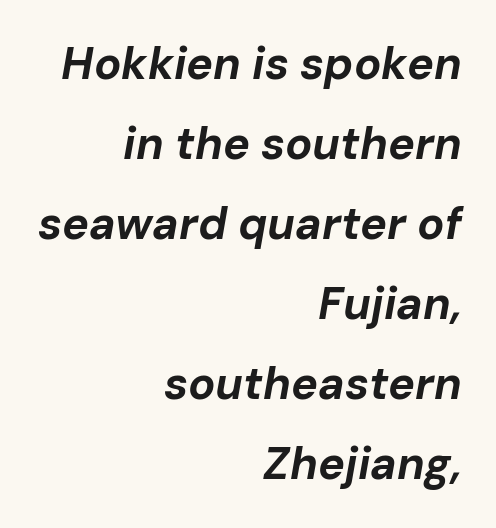
Q: Is the text bold? A: Yes.
Q: Is the text italic (slanted)? A: Yes, it leans right by about 10 degrees.
Q: Is the text underlined? A: No.
Q: How is the paragraph aligned? A: Right-aligned.
Q: Is the spacing between letters normal or unusually wide? A: Normal.
Q: Width (condensed, normal, or wide)? A: Normal.
Q: Stroke contrast? A: Low.
Q: x-height? A: Medium.
Q: Monospaced? A: No.
